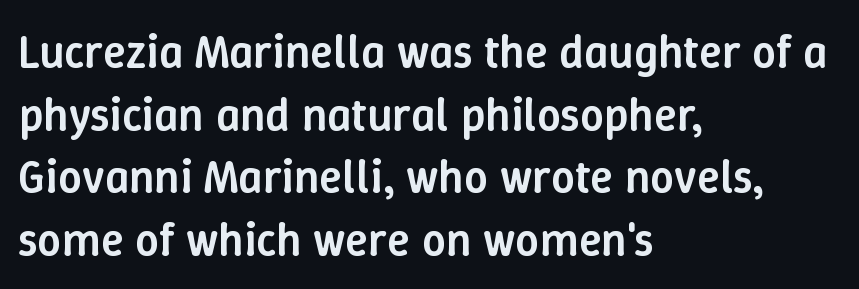
Q: Is the text bold? A: Semi-bold.
Q: Is the text italic (slanted)? A: No, it is upright.
Q: Is the text underlined? A: No.
Q: How is the paragraph aligned? A: Left-aligned.
Q: Is the spacing between letters normal or unusually wide? A: Normal.
Q: Is the spacing between lines tight, normal or loose? A: Normal.
Q: Width (condensed, normal, or wide)? A: Normal.
Q: Stroke contrast? A: Low.
Q: x-height? A: Medium.
Q: Monospaced? A: No.
